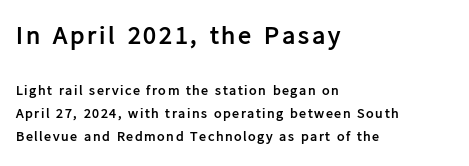
Q: Is the text bold? A: Yes.
Q: Is the text italic (slanted)? A: No, it is upright.
Q: Is the text underlined? A: No.
Q: How is the paragraph aligned? A: Left-aligned.
Q: Is the spacing between lines tight, normal or loose? A: Normal.
Q: Which block of text is set in a larger size, the first (top) or the second (bottom)? A: The first (top) one.
